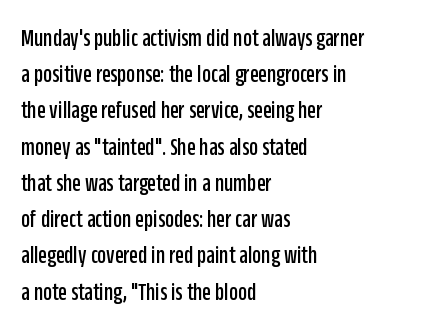
The image shows 25 px text type, upright; set left-aligned, normal line spacing (1.45x), normal letter spacing, not underlined.
